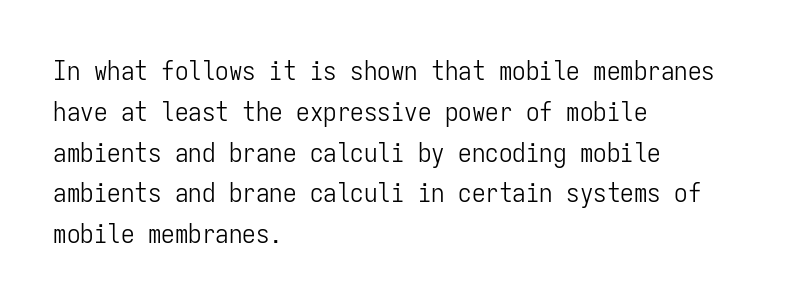
The passage shown stacks its lines at a standard gap. Plain, unruled lines of type. Summary of weight: not heavy and not bold. The rendering keeps characters at their native spacing. Notice how the stems are strictly vertical — no italics here.
